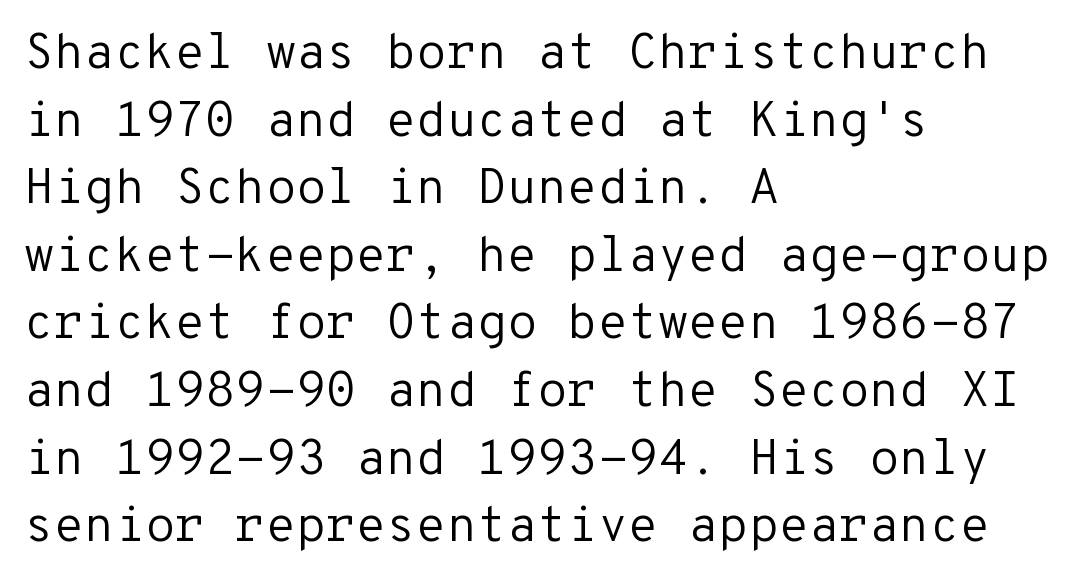
The type sits square on the baseline with zero lean. One glance says typical: line gaps are just what's usual. Nope, no serifs anywhere on these letters. Honestly, there is no underline to notice here at all. The typesetting does not lean heavy: it is not bold.
